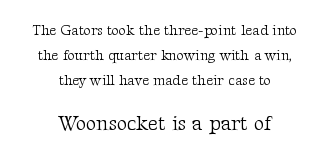
The image shows 20 px text type, upright; set centered, line spacing 1.77x, normal letter spacing, not underlined; the second (bottom) block is 1.43x larger.
